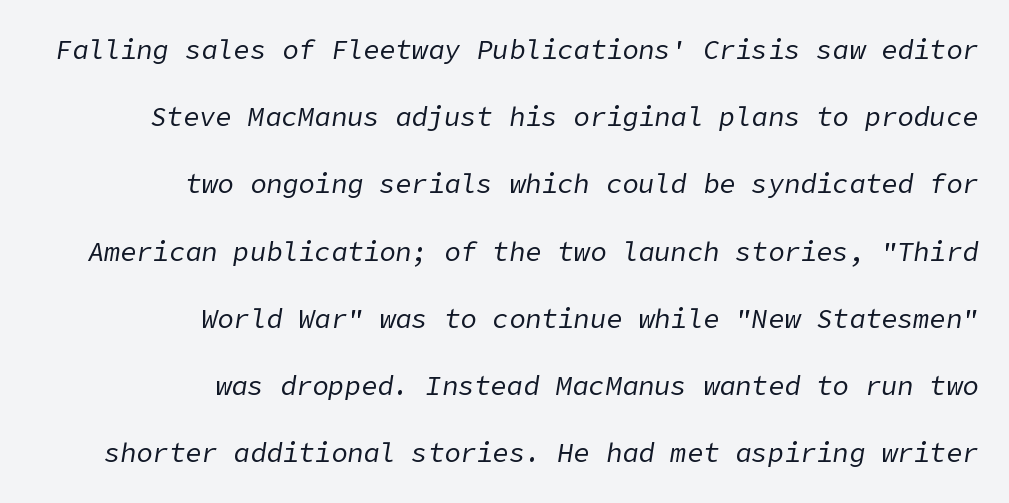
The image shows 27 px text type, italic (leaning right); set right-aligned, loose line spacing (2.49x), normal letter spacing, not underlined.
